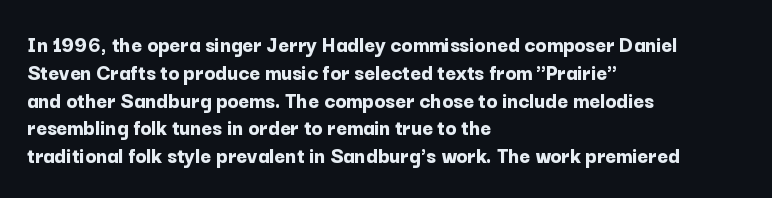
The image shows 23 px bold type, upright; set left-aligned, line spacing 1.21x, normal letter spacing, not underlined.
